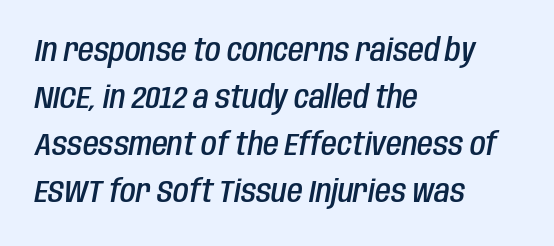
The image shows 32 px semibold, condensed type, italic (leaning right); set left-aligned, normal line spacing (1.47x), normal letter spacing, not underlined; low stroke contrast and a large x-height.
